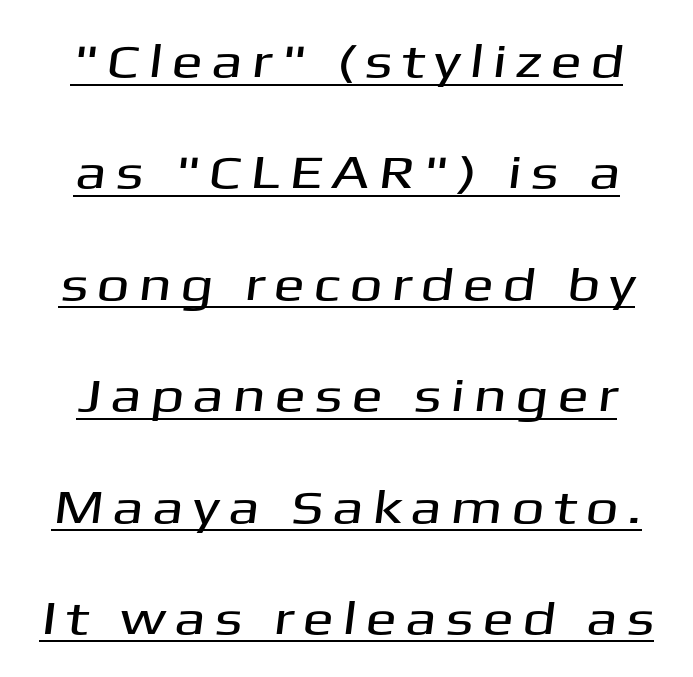
Q: Is the typeface a serif or a sans-serif typeface? A: Sans-serif.
Q: Is the text underlined? A: Yes.
Q: Is the spacing between lines tight, normal or loose? A: Loose.
Q: Width (condensed, normal, or wide)? A: Wide.
Q: Stroke contrast? A: Medium.
Q: x-height? A: Medium.
Q: Monospaced? A: No.
